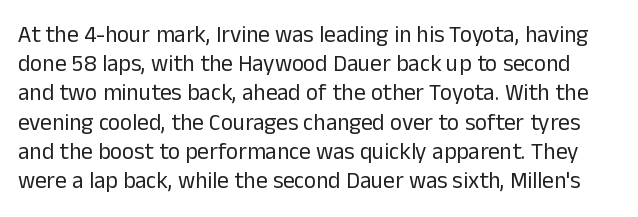
Q: Is the text bold? A: No.
Q: Is the text italic (slanted)? A: No, it is upright.
Q: Is the text underlined? A: No.
Q: Is the spacing between letters normal or unusually wide? A: Normal.
Q: Is the spacing between lines tight, normal or loose? A: Normal.
